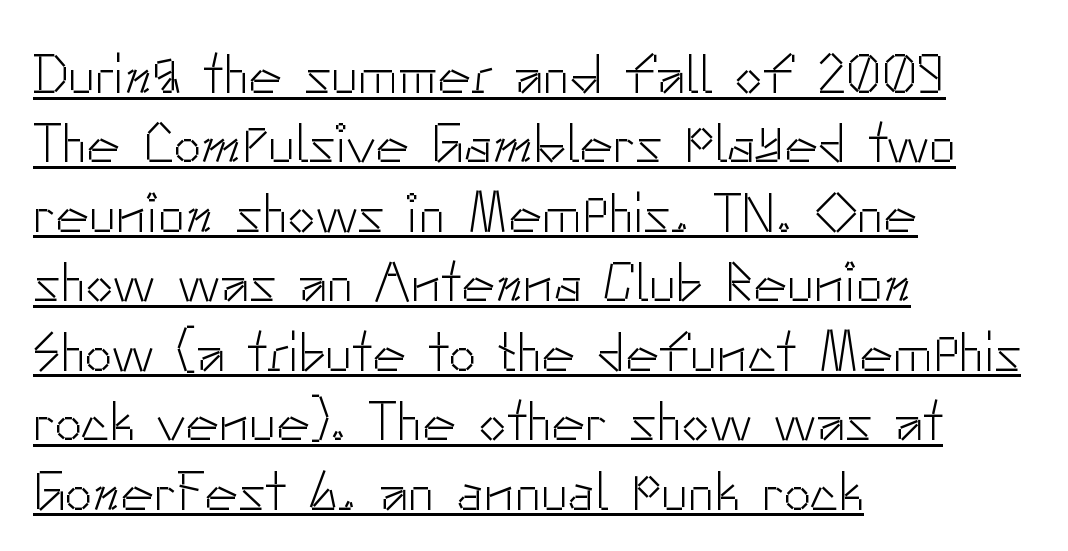
{"serif": "no", "italic": "no", "bold": "no", "weight": "light", "width": "normal", "stroke_contrast": "low", "x_height": "small", "monospaced": "no", "underline": "yes", "align": "left", "line_spacing_ratio": 1.24, "letter_spacing": "normal", "letter_spacing_em": 0.0, "glyph_px": 56}
